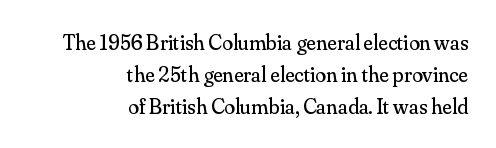
{"italic": "no", "bold": "no", "underline": "no", "align": "right", "line_spacing": "normal", "line_spacing_ratio": 1.45, "letter_spacing": "normal", "letter_spacing_em": 0.0, "glyph_px": 22}
